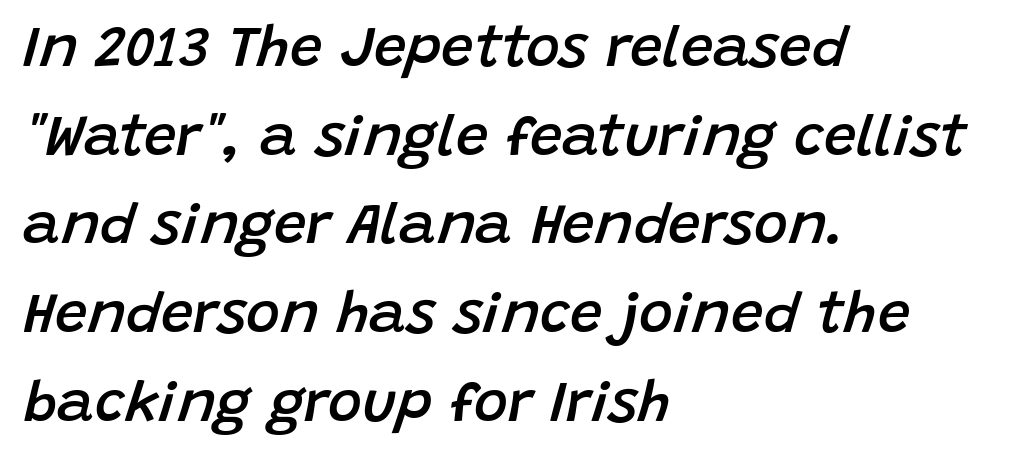
The image shows 58 px semibold type, italic (leaning right); set left-aligned, normal line spacing (1.53x), normal letter spacing, not underlined; low stroke contrast and a large x-height.
